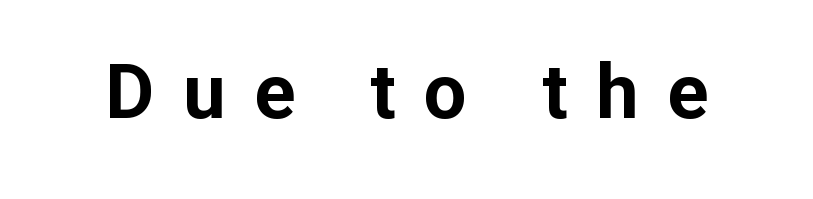
Emphasis by weight is at full strength: bold. In terms of letterspacing, this is a distinctly airy, spread setting. A roman cut, with each character standing at attention. Glance below the letters and you will spot only blank space.
